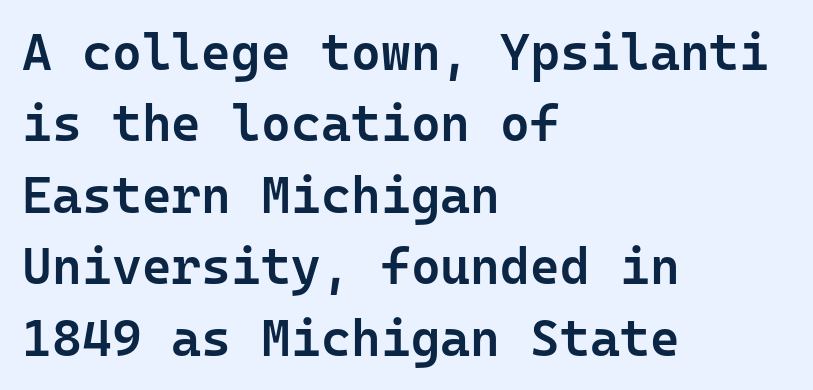
The image shows 51 px semibold sans-serif type, upright, monospaced; set left-aligned, normal line spacing (1.4x), normal letter spacing, not underlined; low stroke contrast and a medium x-height.
